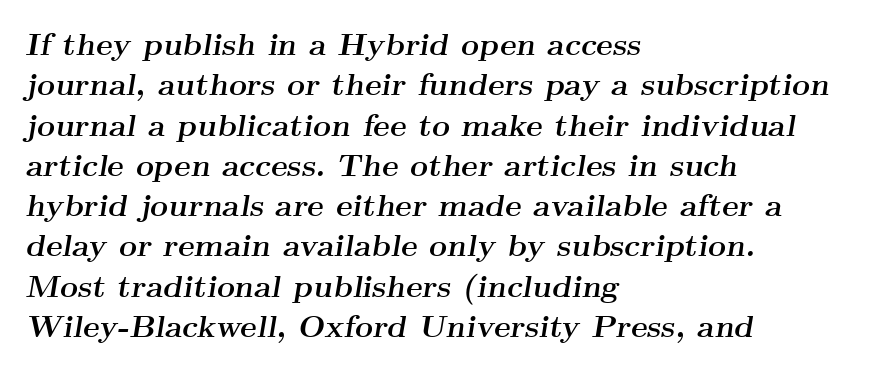
Q: Is the text bold? A: Yes.
Q: Is the text italic (slanted)? A: Yes, it leans right by about 9 degrees.
Q: Is the typeface a serif or a sans-serif typeface? A: Serif.
Q: Is the text underlined? A: No.
Q: How is the paragraph aligned? A: Left-aligned.
Q: Is the spacing between letters normal or unusually wide? A: Normal.
Q: Is the spacing between lines tight, normal or loose? A: Normal.
Q: Width (condensed, normal, or wide)? A: Wide.
Q: Stroke contrast? A: Medium.
Q: x-height? A: Small.
Q: Monospaced? A: No.
